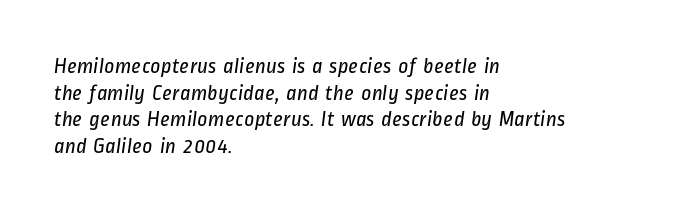
Is the stroke heavy? The answer is a plain regular-or-lighter. Any mark beneath the type? The region is blank. The face used here is rendered with its standard letterfit. Leftover space on each line is placed entirely after the last word.
